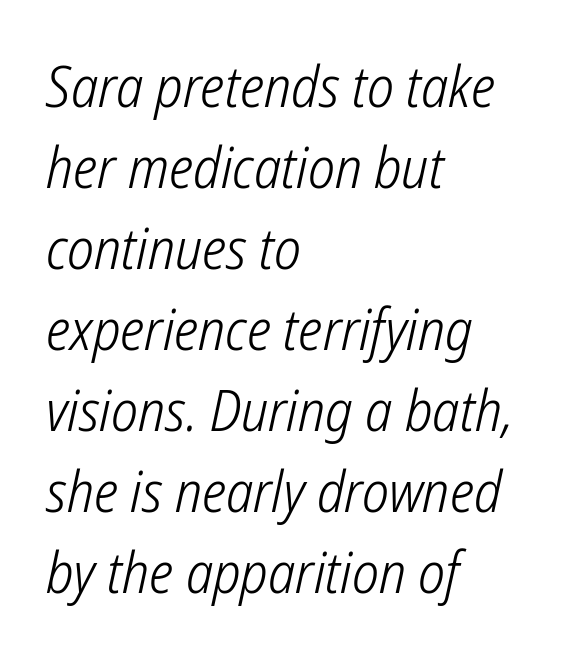
The image shows 57 px light, condensed sans-serif type; set left-aligned, normal line spacing (1.42x), normal letter spacing, not underlined; low stroke contrast and a medium x-height.
